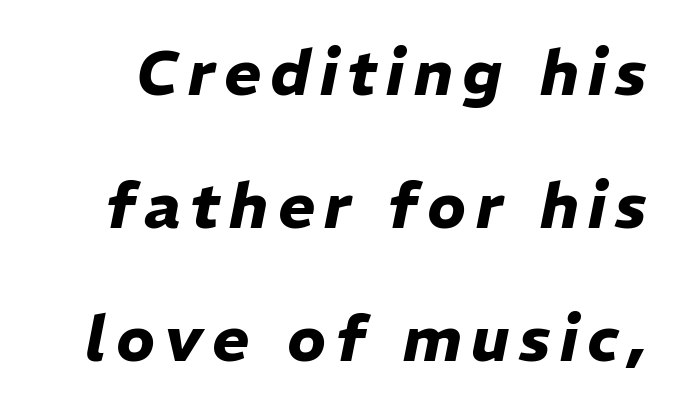
{"italic": "yes", "lean": "right", "slant_degrees": 11, "bold": "yes", "weight": "heavy", "width": "normal", "stroke_contrast": "low", "x_height": "medium", "monospaced": "no", "underline": "no", "line_spacing": "loose", "line_spacing_ratio": 2.11, "glyph_px": 63}
